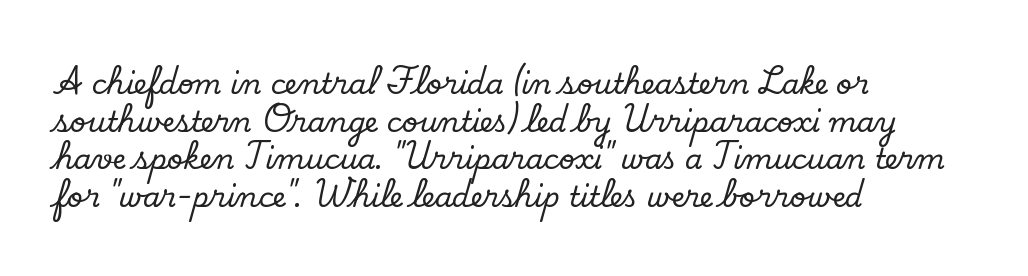
The image shows 28 px serif type; set left-aligned, normal line spacing (1.34x), normal letter spacing, not underlined; low stroke contrast and a small x-height.
